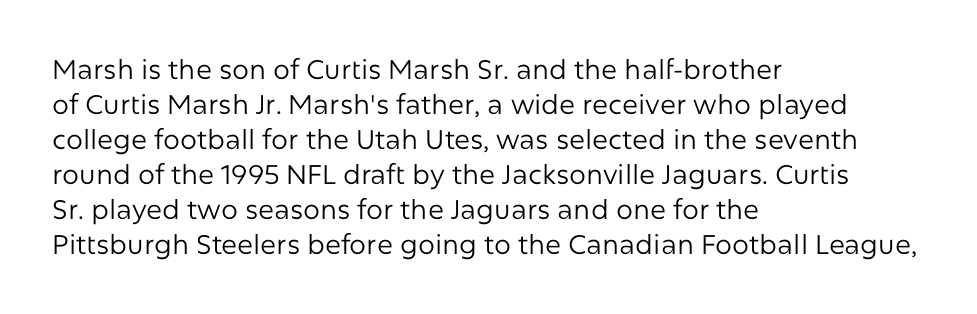
{"italic": "no", "bold": "no", "underline": "no", "align": "left", "line_spacing": "normal", "line_spacing_ratio": 1.3, "letter_spacing": "normal", "letter_spacing_em": 0.0, "glyph_px": 27}
